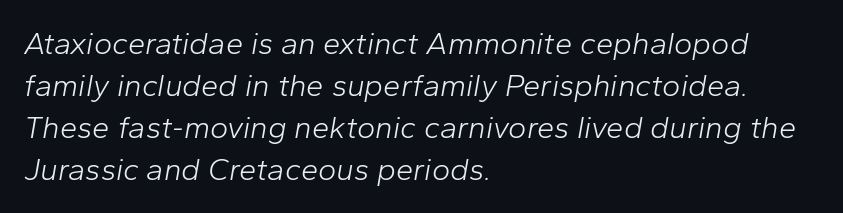
Short and long lines alike share a common starting point at left. Think standard paragraph weight, or any step lighter than that. Words appear dense and cohesive because spacing is normal. These lines are rendered in a variable-pitch font. The rendering uses a moderate line-height, typical for paragraphs.
